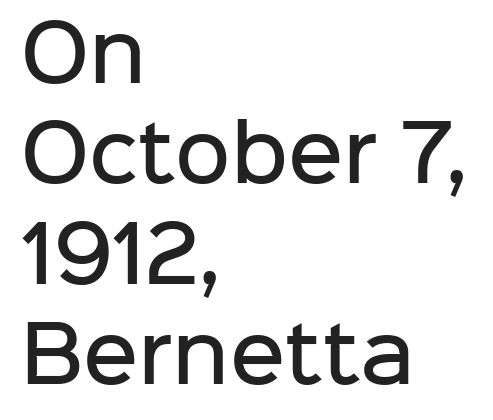
{"serif": "no", "italic": "no", "bold": "semi", "weight": "semibold", "width": "normal", "stroke_contrast": "low", "x_height": "medium", "monospaced": "no", "underline": "no", "align": "left", "line_spacing": "normal", "line_spacing_ratio": 1.32, "letter_spacing": "normal", "letter_spacing_em": 0.0, "glyph_px": 76}
